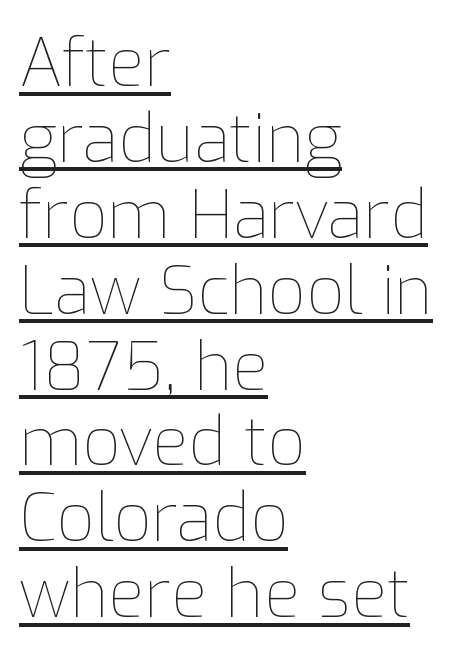
{"italic": "no", "bold": "no", "weight": "thin", "width": "normal", "stroke_contrast": "low", "x_height": "medium", "monospaced": "no", "underline": "yes", "align": "left", "line_spacing": "tight", "line_spacing_ratio": 1.15, "letter_spacing": "normal", "letter_spacing_em": 0.0, "glyph_px": 66}
